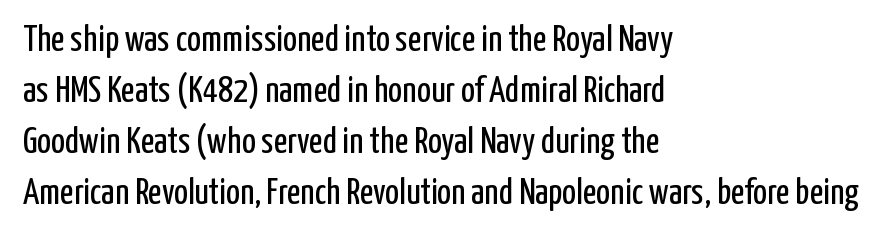
The image shows 37 px regular-weight, condensed sans-serif type, upright; set left-aligned, normal line spacing (1.38x), normal letter spacing, not underlined; low stroke contrast and a medium x-height.
